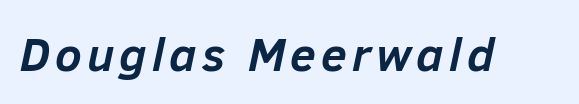
The image shows 47 px semibold type, italic (leaning right); set not underlined; low stroke contrast and a medium x-height.
